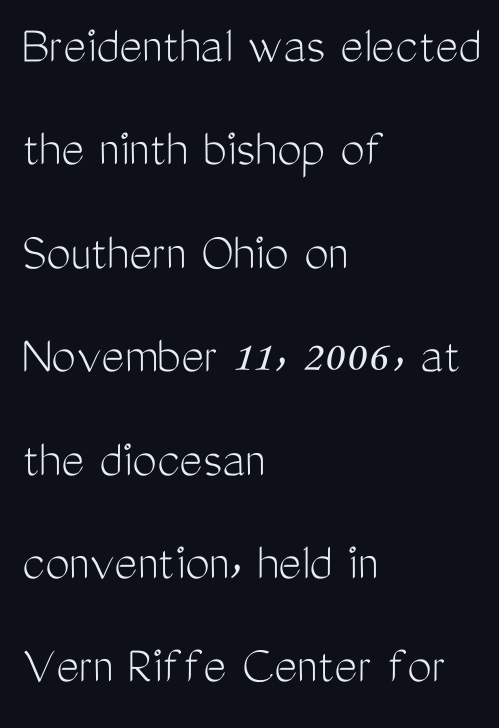
Q: Is the text bold? A: No.
Q: Is the text italic (slanted)? A: No, it is upright.
Q: Is the typeface a serif or a sans-serif typeface? A: Sans-serif.
Q: Is the text underlined? A: No.
Q: How is the paragraph aligned? A: Left-aligned.
Q: Is the spacing between letters normal or unusually wide? A: Normal.
Q: Width (condensed, normal, or wide)? A: Condensed.
Q: Stroke contrast? A: Medium.
Q: x-height? A: Medium.
Q: Monospaced? A: No.
